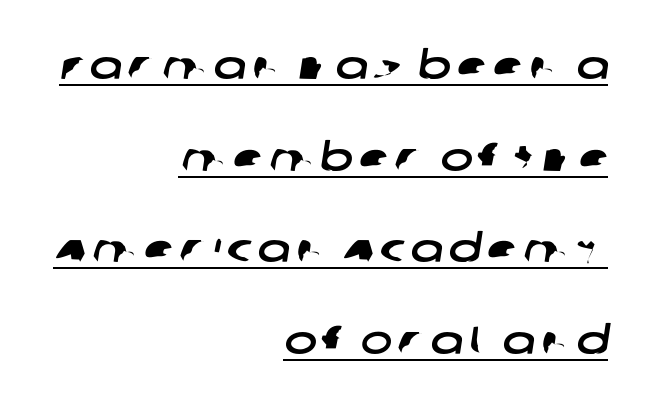
The image shows 39 px wide sans-serif type; set right-aligned, loose line spacing (2.35x), underlined; low stroke contrast and a large x-height.
